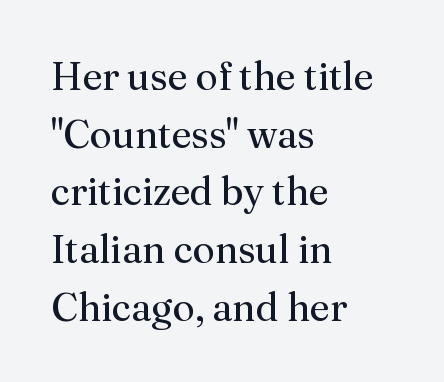
Q: Is the text bold? A: No.
Q: Is the text italic (slanted)? A: No, it is upright.
Q: Is the typeface a serif or a sans-serif typeface? A: Serif.
Q: Is the text underlined? A: No.
Q: How is the paragraph aligned? A: Left-aligned.
Q: Is the spacing between letters normal or unusually wide? A: Normal.
Q: Is the spacing between lines tight, normal or loose? A: Normal.
Q: Width (condensed, normal, or wide)? A: Normal.
Q: Stroke contrast? A: Medium.
Q: x-height? A: Medium.
Q: Monospaced? A: No.
